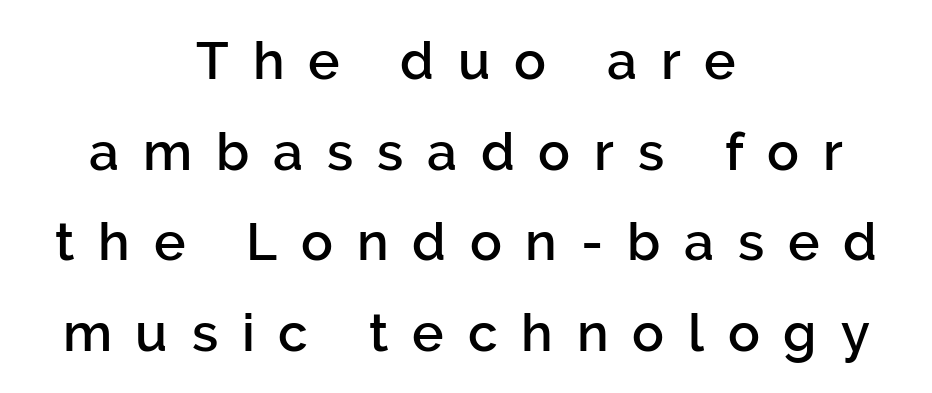
Q: Is the text bold? A: Semi-bold.
Q: Is the text italic (slanted)? A: No, it is upright.
Q: Is the typeface a serif or a sans-serif typeface? A: Sans-serif.
Q: Is the text underlined? A: No.
Q: How is the paragraph aligned? A: Centered.
Q: Is the spacing between letters normal or unusually wide? A: Unusually wide.
Q: Width (condensed, normal, or wide)? A: Normal.
Q: Stroke contrast? A: Low.
Q: x-height? A: Medium.
Q: Monospaced? A: No.
